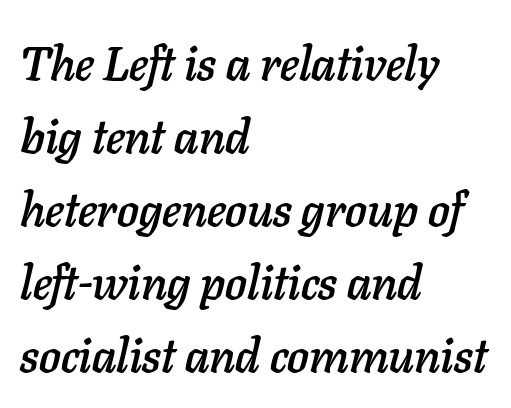
{"italic": "yes", "lean": "right", "slant_degrees": 11, "width": "normal", "stroke_contrast": "low", "x_height": "medium", "monospaced": "no", "underline": "no", "align": "left", "line_spacing": "normal", "line_spacing_ratio": 1.52, "letter_spacing": "normal", "letter_spacing_em": 0.0, "glyph_px": 48}
